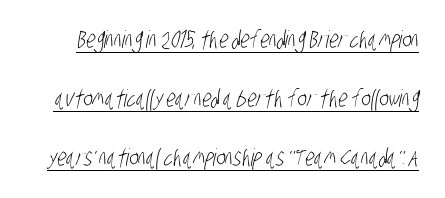
Q: Is the text bold? A: No.
Q: Is the text underlined? A: Yes.
Q: Is the spacing between letters normal or unusually wide? A: Normal.
Q: Is the spacing between lines tight, normal or loose? A: Loose.
